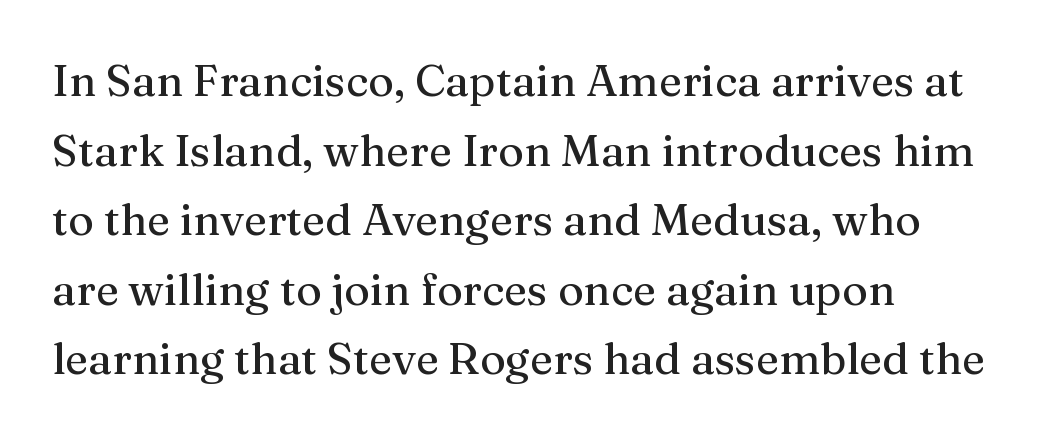
{"serif": "yes", "italic": "no", "width": "normal", "stroke_contrast": "medium", "x_height": "medium", "monospaced": "no", "underline": "no", "align": "left", "line_spacing": "normal", "line_spacing_ratio": 1.58, "letter_spacing": "normal", "letter_spacing_em": 0.0, "glyph_px": 44}
